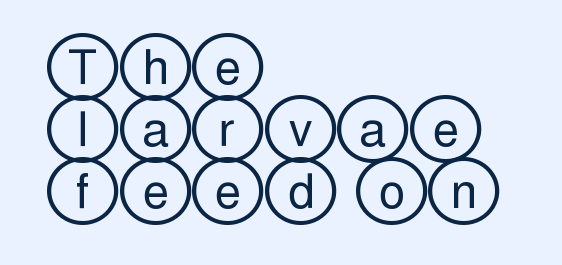
The image shows 47 px wide type, upright; set left-aligned, normal line spacing (1.32x), normal letter spacing, not underlined; a large x-height.
